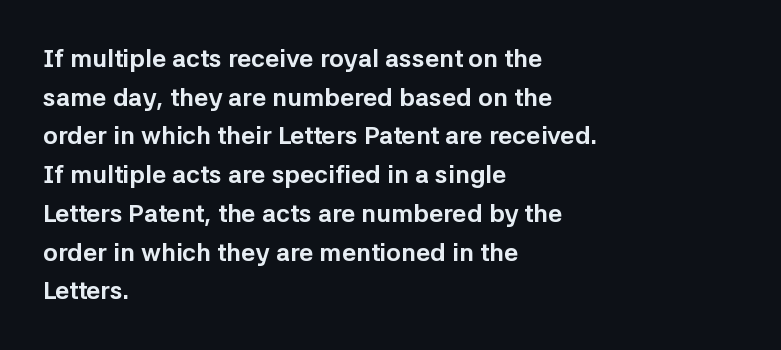
Lines of text with bare space underneath. Default kerning and tracking; the words read as compact shapes. Typeset ragged right — the left edge is the straight one. Regarding leading, the lines here are spaced in the standard way. Every stem runs plumb, perpendicular to the baseline.
